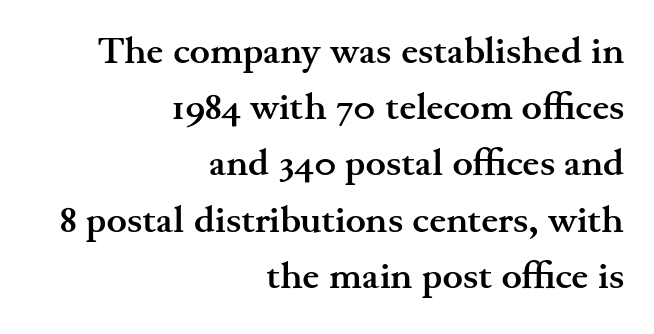
The image shows 38 px semibold, wide serif type, upright; set right-aligned, normal line spacing (1.48x), normal letter spacing, not underlined; medium stroke contrast and a small x-height.
